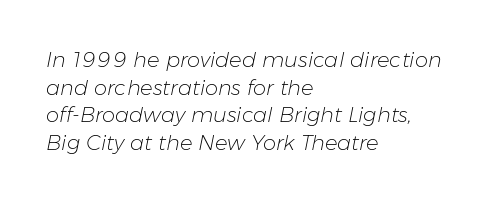
Q: Is the text bold? A: No.
Q: Is the text italic (slanted)? A: Yes, it leans right by about 11 degrees.
Q: Is the text underlined? A: No.
Q: How is the paragraph aligned? A: Left-aligned.
Q: Is the spacing between letters normal or unusually wide? A: Normal.
Q: Is the spacing between lines tight, normal or loose? A: Normal.
